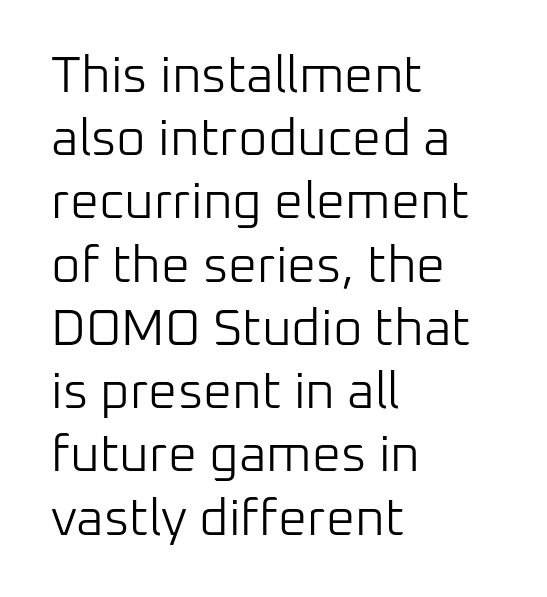
The image shows 51 px light sans-serif type, upright; set left-aligned, line spacing 1.24x, normal letter spacing, not underlined; low stroke contrast and a medium x-height.
